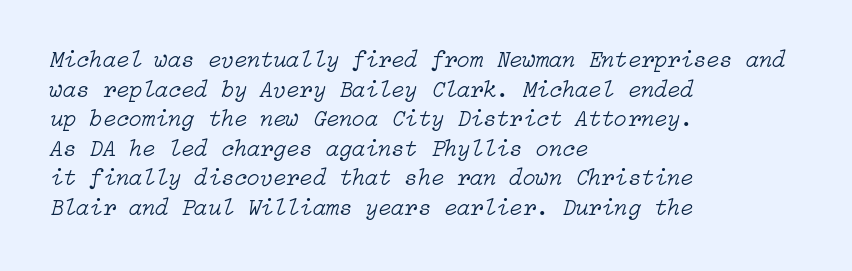
{"italic": "yes", "lean": "right", "slant_degrees": 15, "bold": "no", "underline": "no", "align": "left", "line_spacing_ratio": 1.23, "letter_spacing": "normal", "letter_spacing_em": 0.0, "glyph_px": 24}
